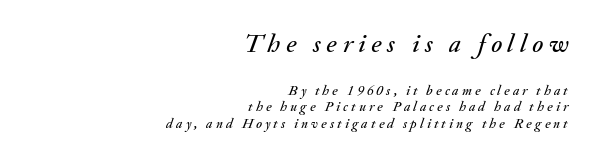
The image shows 26 px text type, italic (leaning right); set right-aligned, line spacing 1.19x, unusually wide letter spacing (+0.22 em), not underlined; the first (top) block is 1.86x larger.
